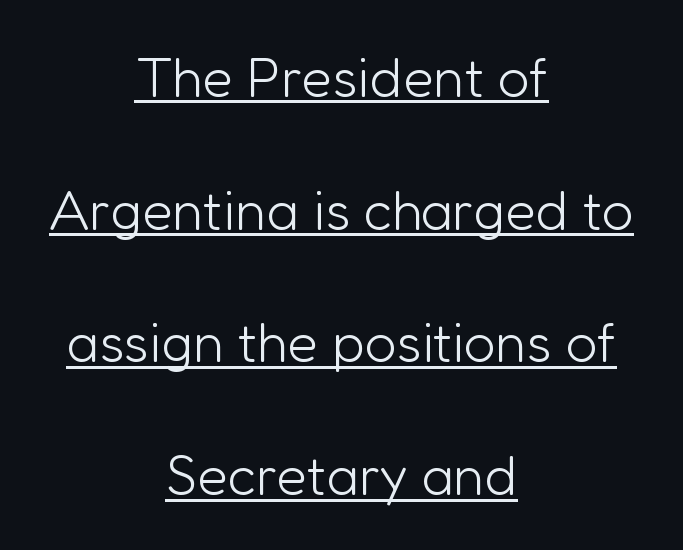
The image shows 56 px light sans-serif type, upright; set centered, loose line spacing (2.37x), normal letter spacing, underlined; low stroke contrast and a medium x-height.
